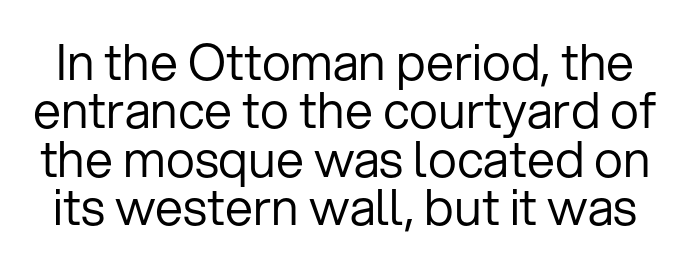
The typeface has the unassuming heft of standard copy or less. The letters stand straight up with perfectly vertical stems. The designer dialed line spacing down below the default. Varying glyph widths throughout — classic text-font behaviour.
